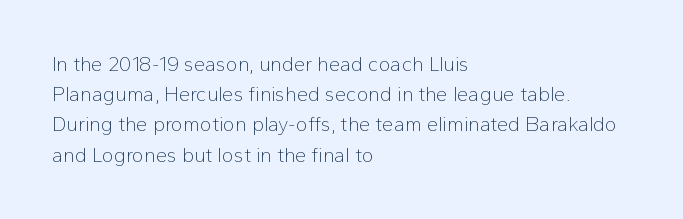
The image shows 20 px text type, upright; set left-aligned, normal line spacing (1.51x), normal letter spacing, not underlined.
